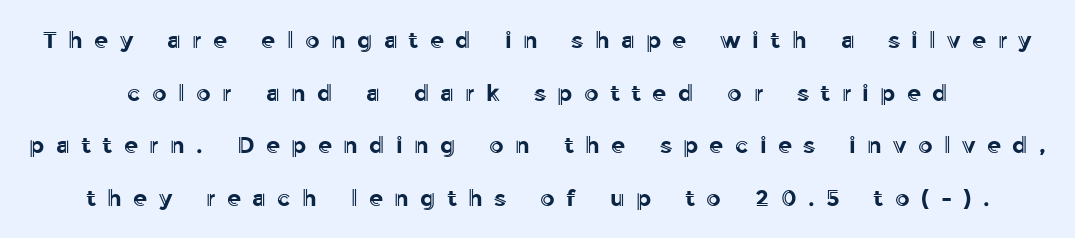
The image shows 23 px text type, upright; set loose line spacing (2.29x), unusually wide letter spacing (+0.49 em), not underlined.
